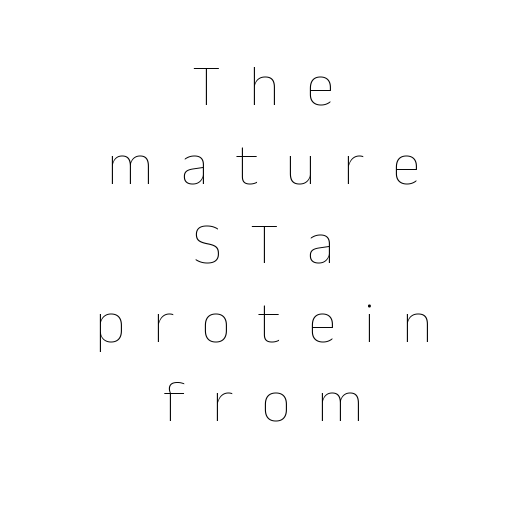
{"italic": "no", "bold": "no", "weight": "thin", "width": "normal", "stroke_contrast": "low", "x_height": "medium", "monospaced": "no", "underline": "no", "align": "center", "line_spacing": "normal", "line_spacing_ratio": 1.34, "letter_spacing": "wide", "letter_spacing_em": 0.46, "glyph_px": 59}
